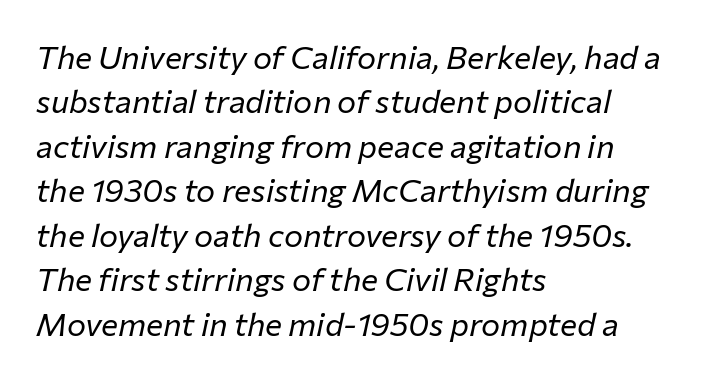
{"italic": "yes", "lean": "right", "slant_degrees": 12, "bold": "no", "weight": "regular", "width": "normal", "stroke_contrast": "low", "x_height": "medium", "monospaced": "no", "underline": "no", "align": "left", "line_spacing": "normal", "line_spacing_ratio": 1.39, "letter_spacing": "normal", "letter_spacing_em": 0.0, "glyph_px": 32}
